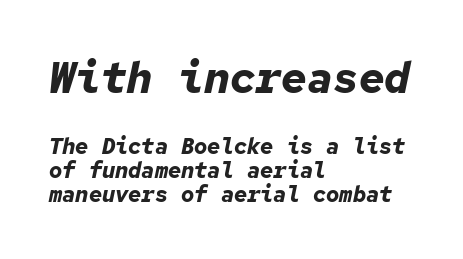
{"italic": "yes", "lean": "right", "slant_degrees": 12, "bold": "yes", "weight": "bold", "width": "normal", "stroke_contrast": "low", "x_height": "medium", "monospaced": "yes", "underline": "no", "align": "left", "line_spacing": "tight", "line_spacing_ratio": 1.1, "letter_spacing": "normal", "letter_spacing_em": 0.0, "larger_block": "first", "size_ratio": 1.95, "glyph_px": 43}
